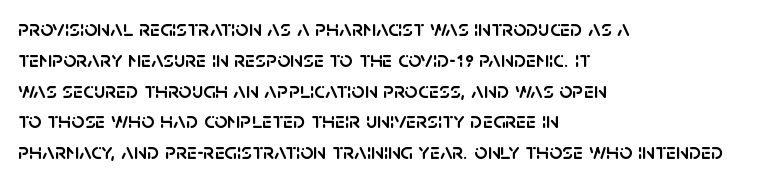
Q: Is the text italic (slanted)? A: No, it is upright.
Q: Is the text underlined? A: No.
Q: How is the paragraph aligned? A: Left-aligned.
Q: Is the spacing between letters normal or unusually wide? A: Normal.
Q: Is the spacing between lines tight, normal or loose? A: Normal.
